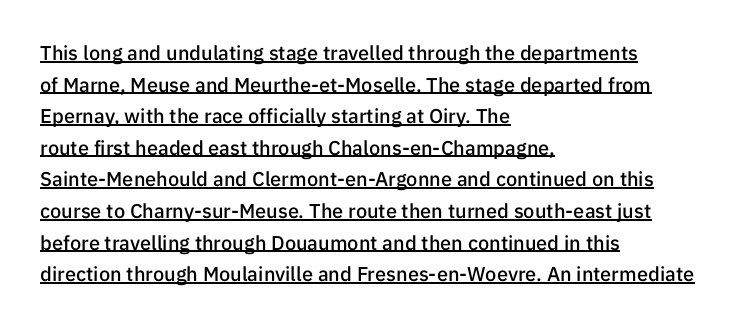
The image shows 20 px text type, upright; set left-aligned, normal line spacing (1.58x), normal letter spacing, underlined.
